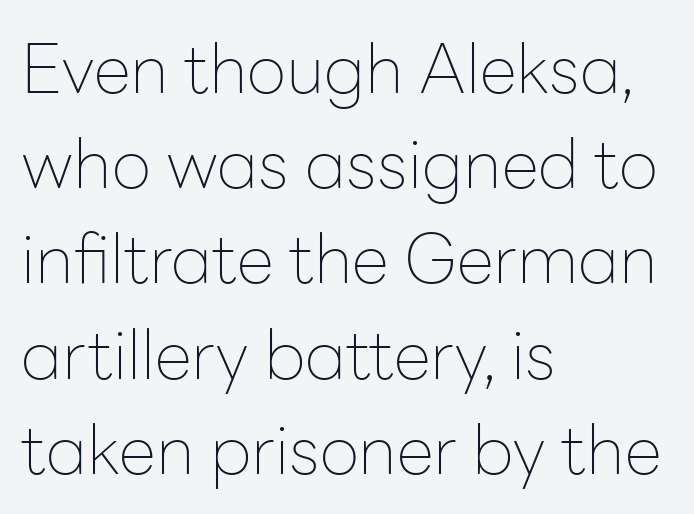
{"serif": "no", "italic": "no", "bold": "no", "weight": "thin", "width": "normal", "stroke_contrast": "low", "x_height": "medium", "monospaced": "no", "underline": "no", "align": "left", "line_spacing": "normal", "line_spacing_ratio": 1.4, "letter_spacing": "normal", "letter_spacing_em": 0.0, "glyph_px": 68}
